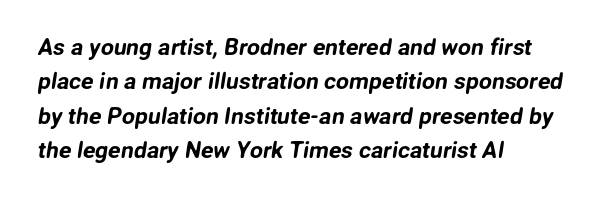
Q: Is the text underlined? A: No.
Q: How is the paragraph aligned? A: Left-aligned.
Q: Is the spacing between letters normal or unusually wide? A: Normal.
Q: Is the spacing between lines tight, normal or loose? A: Normal.
